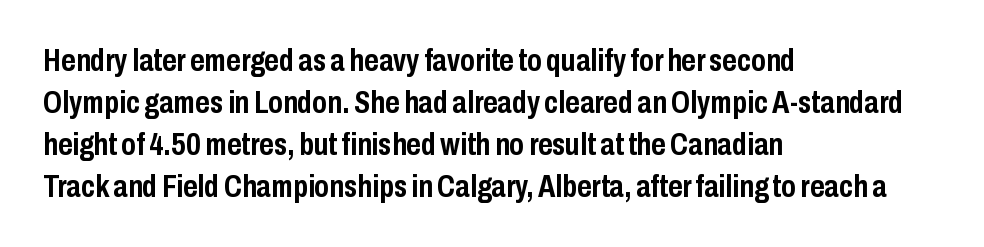
The image shows 31 px semibold, condensed sans-serif type, upright; set left-aligned, normal line spacing (1.35x), normal letter spacing, not underlined; low stroke contrast and a medium x-height.
